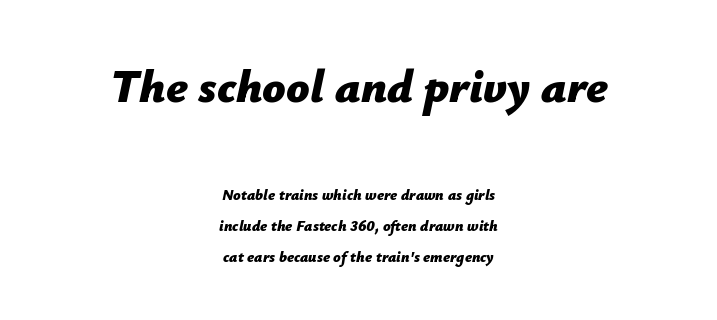
In this sample the first text group is rendered at the bigger scale. In terms of leading, this rendering errs on the spacious side. Is this a fixed-width face? No — the glyphs have proportional, varying widths. Leftover space on each line is divided equally before and after the words. The font's italic variant was chosen for this text.
